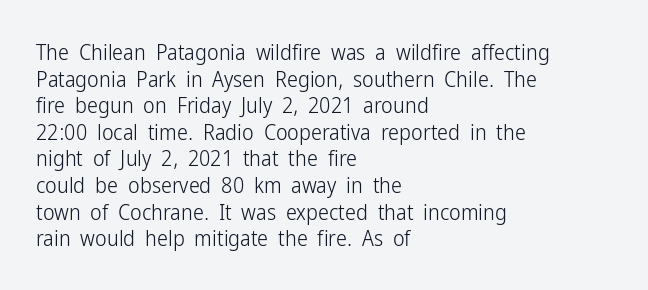
Q: Is the text bold? A: No.
Q: Is the text italic (slanted)? A: No, it is upright.
Q: Is the text underlined? A: No.
Q: How is the paragraph aligned? A: Left-aligned.
Q: Is the spacing between letters normal or unusually wide? A: Normal.
